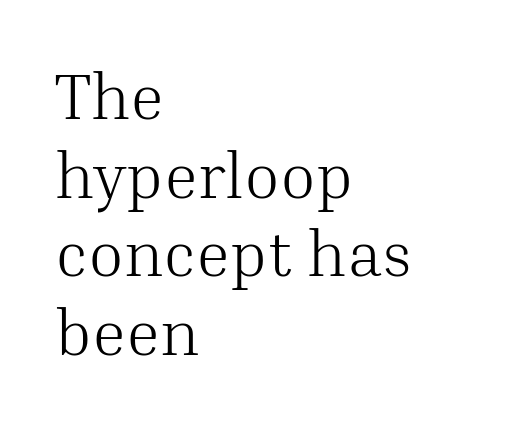
The image shows 65 px light serif type, upright; set left-aligned, line spacing 1.21x, normal letter spacing, not underlined; medium stroke contrast and a medium x-height.
